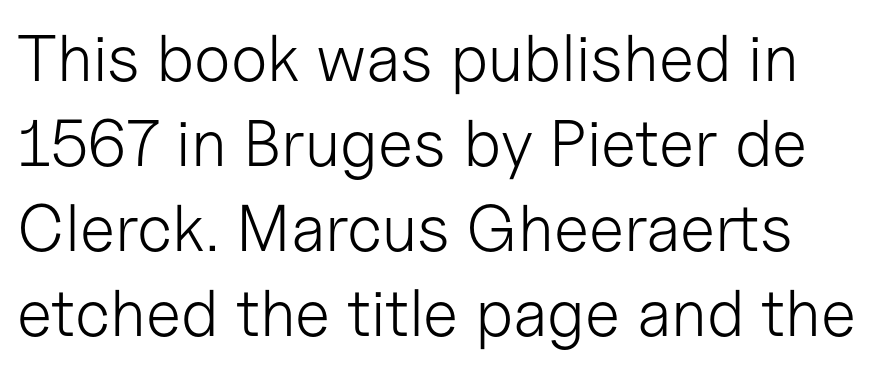
Q: Is the text bold? A: No.
Q: Is the text italic (slanted)? A: No, it is upright.
Q: Is the typeface a serif or a sans-serif typeface? A: Sans-serif.
Q: Is the text underlined? A: No.
Q: Is the spacing between letters normal or unusually wide? A: Normal.
Q: Is the spacing between lines tight, normal or loose? A: Normal.
Q: Width (condensed, normal, or wide)? A: Normal.
Q: Stroke contrast? A: Low.
Q: x-height? A: Medium.
Q: Monospaced? A: No.
